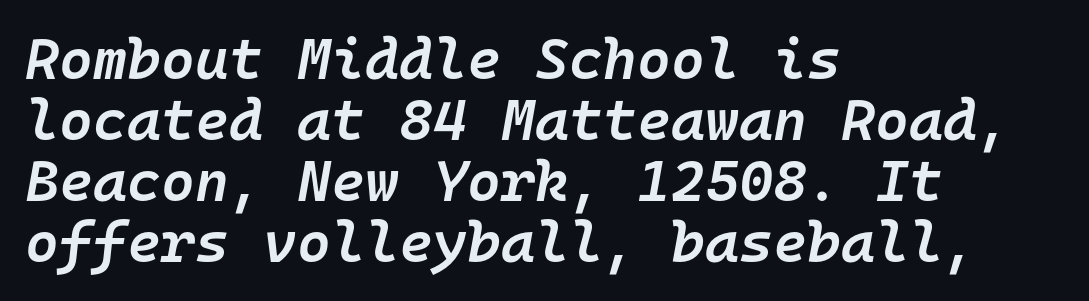
{"italic": "yes", "lean": "right", "slant_degrees": 10, "bold": "semi", "weight": "semibold", "width": "normal", "stroke_contrast": "low", "x_height": "medium", "monospaced": "yes", "underline": "no", "align": "left", "line_spacing": "tight", "line_spacing_ratio": 1.05, "letter_spacing": "normal", "letter_spacing_em": 0.0, "glyph_px": 58}
